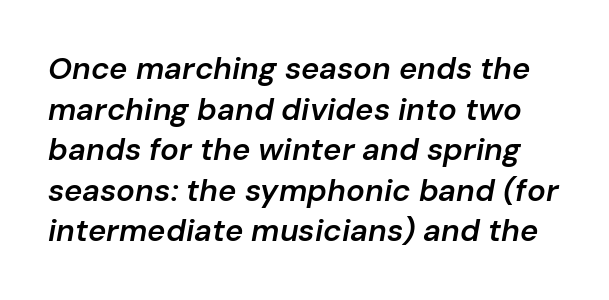
{"italic": "yes", "lean": "right", "slant_degrees": 10, "bold": "semi", "weight": "semibold", "width": "normal", "stroke_contrast": "low", "x_height": "medium", "monospaced": "no", "underline": "no", "line_spacing": "normal", "line_spacing_ratio": 1.31, "letter_spacing": "normal", "letter_spacing_em": 0.0, "glyph_px": 31}
